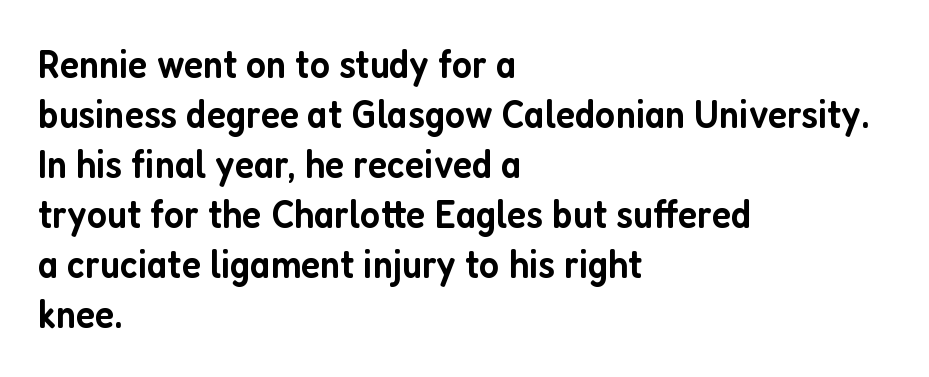
Q: Is the text bold? A: Semi-bold.
Q: Is the text italic (slanted)? A: No, it is upright.
Q: Is the typeface a serif or a sans-serif typeface? A: Sans-serif.
Q: Is the text underlined? A: No.
Q: How is the paragraph aligned? A: Left-aligned.
Q: Is the spacing between letters normal or unusually wide? A: Normal.
Q: Width (condensed, normal, or wide)? A: Condensed.
Q: Stroke contrast? A: Low.
Q: x-height? A: Medium.
Q: Monospaced? A: No.
